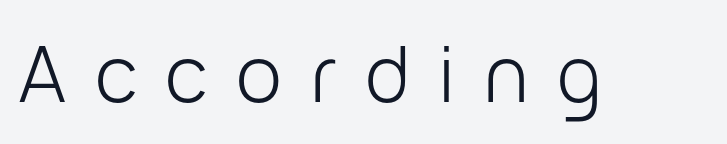
The image shows 78 px light sans-serif type, upright; set unusually wide letter spacing (+0.36 em), not underlined; low stroke contrast and a medium x-height.
